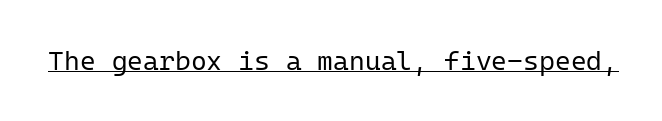
The image shows 27 px text type, upright; set normal letter spacing, underlined.
